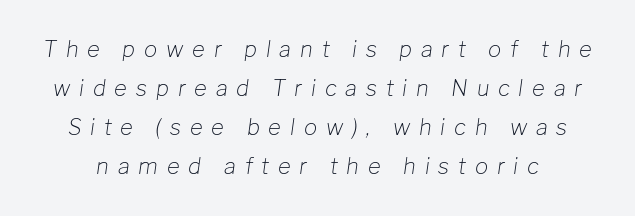
{"italic": "yes", "lean": "right", "slant_degrees": 8, "bold": "no", "underline": "no", "line_spacing_ratio": 1.78, "letter_spacing": "wide", "letter_spacing_em": 0.4, "glyph_px": 22}
